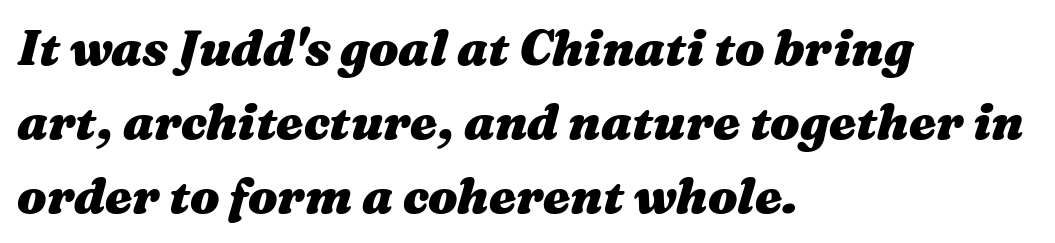
Slanted lettering throughout. A typesetter would call this leading conventional body-copy spacing. Compared with typical body copy, the letter spacing here is the same. Every row of glyphs begins at an identical x-position on the left. Check the space under the baseline: it is left empty.
